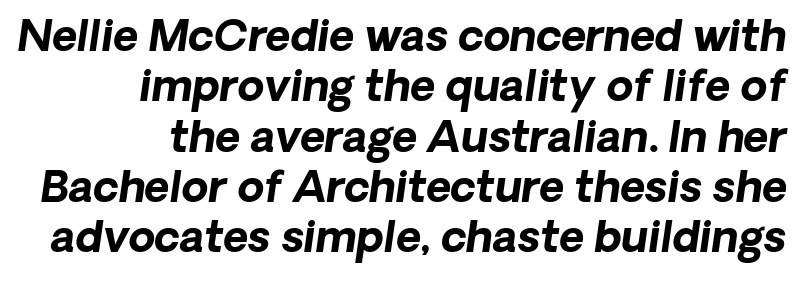
The image shows 43 px bold sans-serif type; set right-aligned, line spacing 1.17x, normal letter spacing, not underlined; low stroke contrast and a medium x-height.
